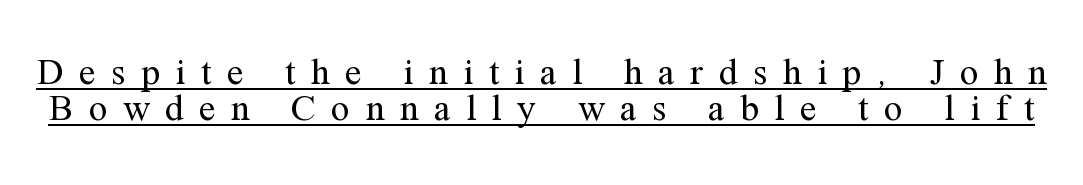
Beneath each row of characters lies a ruled line. The letters stand upright; this is a roman face. You could not count columns in this text — the font is proportionally spaced. Examine the stroke ends and you'll spot serifs. Inter-character spacing is expanded well beyond the font's built-in metrics.
